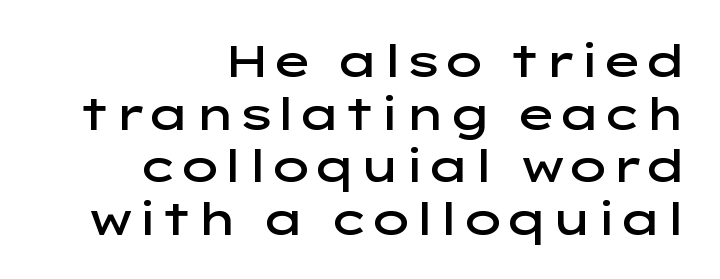
Each line ends at the same right margin while the left side varies. Look at the tracking — it's just the regular setting, nothing added. You can tell it's not italic because the verticals are truly vertical. Varying glyph widths throughout — classic text-font behaviour. Nope, no serifs anywhere on these letters.
